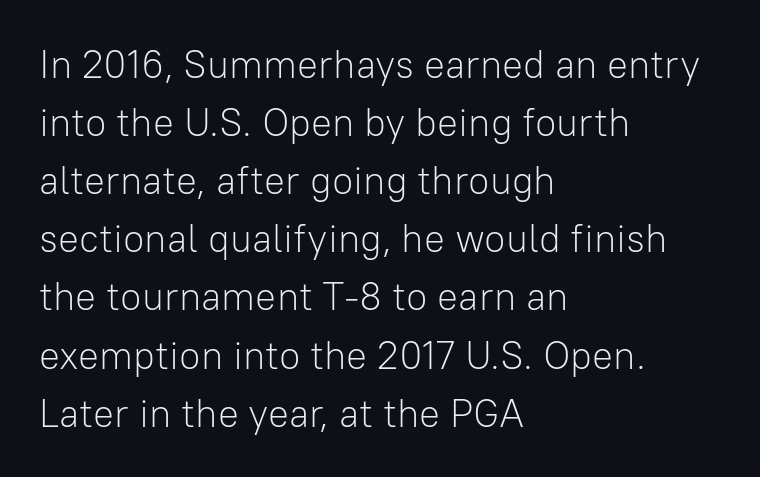
{"serif": "no", "italic": "no", "bold": "no", "weight": "light", "width": "normal", "stroke_contrast": "low", "x_height": "medium", "monospaced": "no", "underline": "no", "align": "left", "line_spacing": "normal", "line_spacing_ratio": 1.49, "letter_spacing": "normal", "letter_spacing_em": 0.0, "glyph_px": 39}
